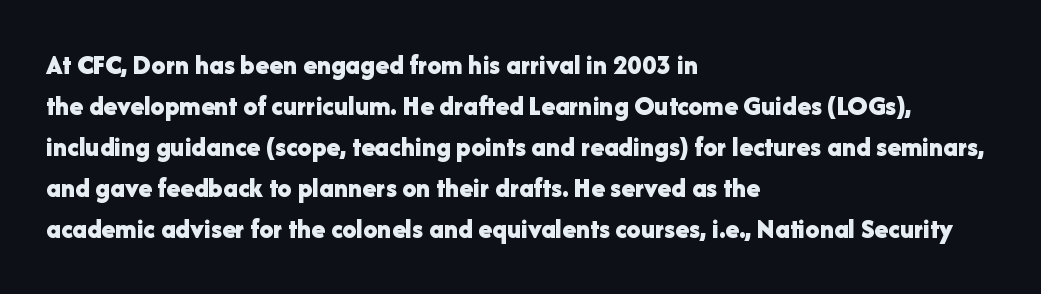
{"serif": "no", "italic": "no", "bold": "yes", "weight": "bold", "width": "normal", "stroke_contrast": "low", "x_height": "medium", "monospaced": "no", "underline": "no", "align": "left", "line_spacing": "normal", "line_spacing_ratio": 1.46, "letter_spacing": "normal", "letter_spacing_em": 0.0, "glyph_px": 28}
